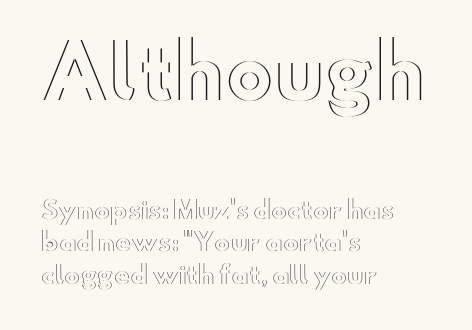
{"italic": "no", "width": "wide", "x_height": "small", "monospaced": "no", "underline": "no", "align": "left", "line_spacing": "normal", "line_spacing_ratio": 1.36, "letter_spacing": "normal", "letter_spacing_em": 0.0, "larger_block": "first", "size_ratio": 3.04, "glyph_px": 73}
